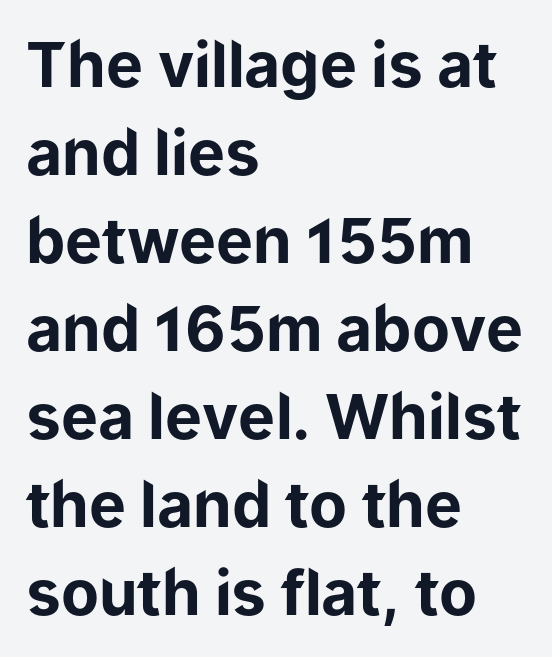
{"serif": "no", "italic": "no", "bold": "yes", "weight": "bold", "width": "normal", "stroke_contrast": "low", "x_height": "medium", "monospaced": "no", "underline": "no", "align": "left", "line_spacing": "normal", "line_spacing_ratio": 1.42, "letter_spacing": "normal", "letter_spacing_em": 0.0, "glyph_px": 62}
